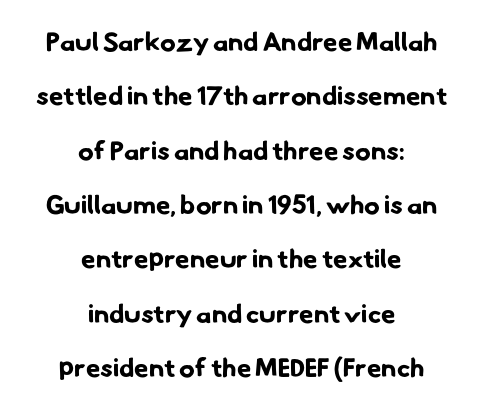
Between one letter and the next there's only the usual sliver of space. Each glyph is drawn with heavy, bold strokes. Each new line begins a long way beneath the previous one. Beneath every word, the page is bare.
